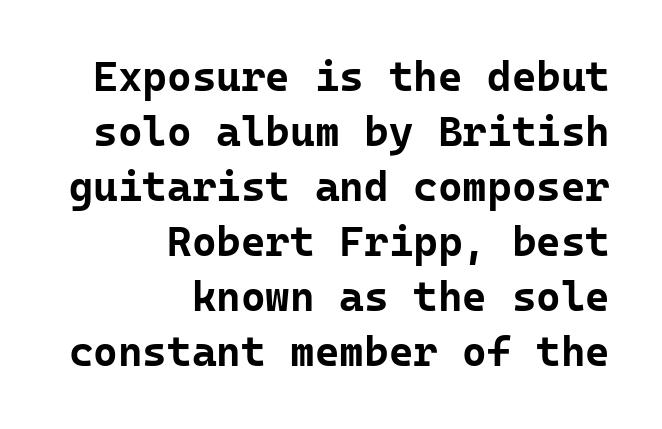
The image shows 42 px bold sans-serif type, upright, monospaced; set right-aligned, normal line spacing (1.31x), normal letter spacing, not underlined; low stroke contrast and a medium x-height.
